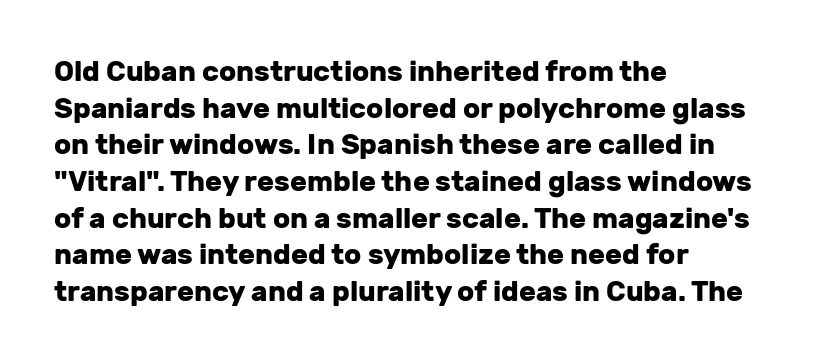
The image shows 28 px heavy sans-serif type, upright; set left-aligned, normal line spacing (1.31x), normal letter spacing, not underlined; low stroke contrast and a medium x-height.
